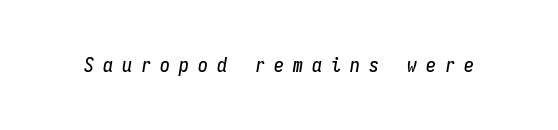
Q: Is the text italic (slanted)? A: Yes, it leans right by about 9 degrees.
Q: Is the text underlined? A: No.
Q: Is the spacing between letters normal or unusually wide? A: Unusually wide.
